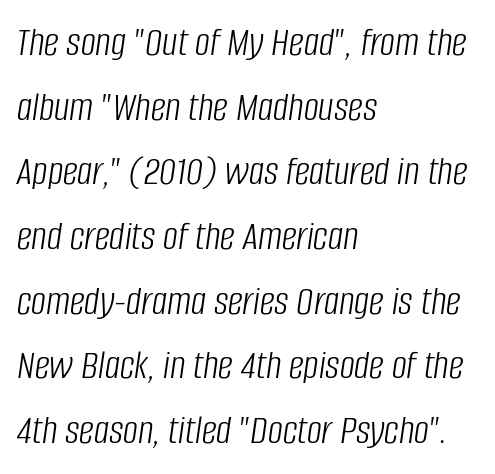
The image shows 42 px light, condensed type, italic (leaning right); set left-aligned, normal line spacing (1.54x), normal letter spacing, not underlined; low stroke contrast and a large x-height.
